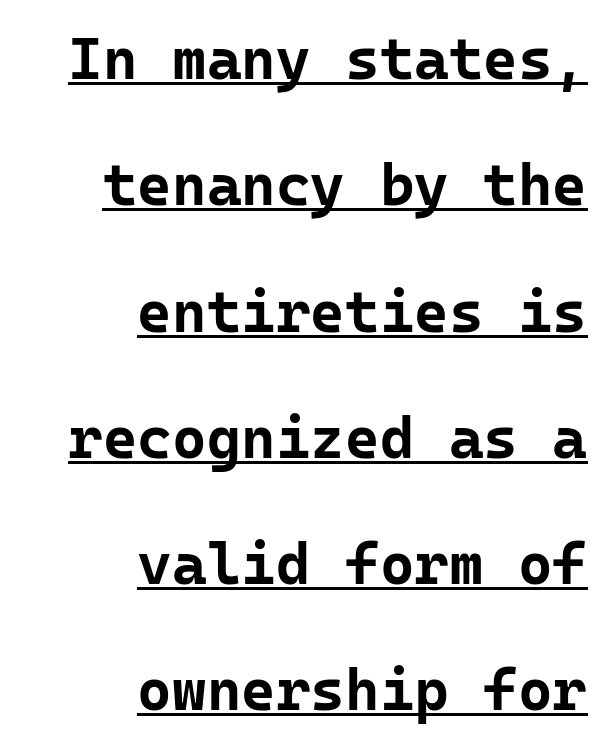
Q: Is the text bold? A: Yes.
Q: Is the text italic (slanted)? A: No, it is upright.
Q: Is the typeface a serif or a sans-serif typeface? A: Sans-serif.
Q: Is the text underlined? A: Yes.
Q: How is the paragraph aligned? A: Right-aligned.
Q: Is the spacing between letters normal or unusually wide? A: Normal.
Q: Is the spacing between lines tight, normal or loose? A: Loose.
Q: Width (condensed, normal, or wide)? A: Normal.
Q: Stroke contrast? A: Low.
Q: x-height? A: Medium.
Q: Monospaced? A: Yes.
